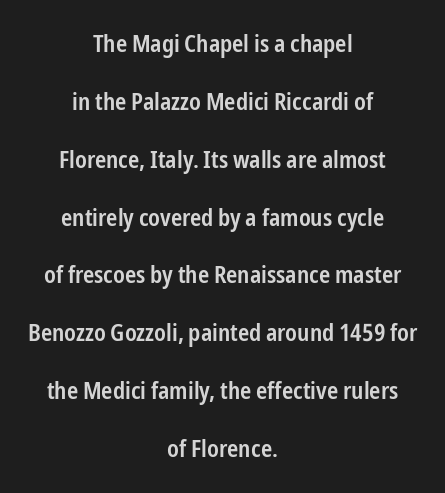
{"italic": "no", "bold": "semi", "underline": "no", "align": "center", "line_spacing": "loose", "line_spacing_ratio": 2.41, "letter_spacing": "normal", "letter_spacing_em": 0.0, "glyph_px": 24}
